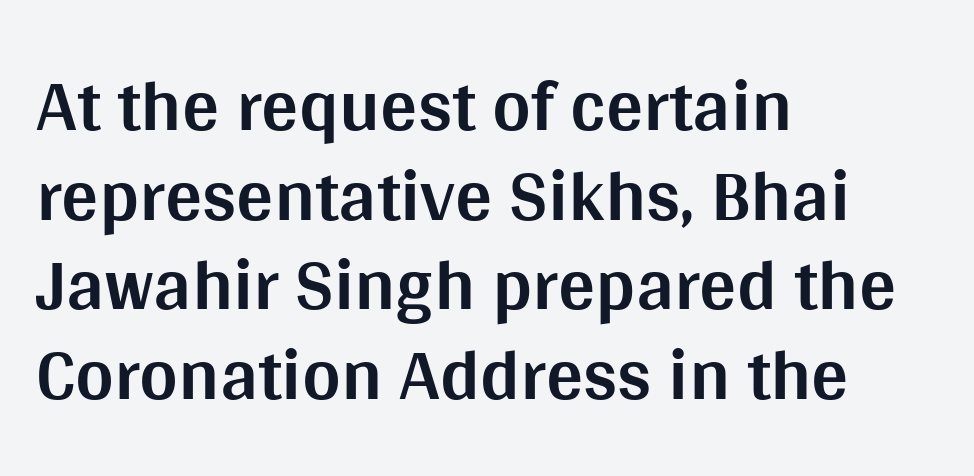
The letters advance in unequal steps, a hallmark of proportional type. Each line starts at the same left margin while the right side varies. Type style note: lacks serifs. The letterforms sit shoulder to shoulder at normal distance. The strokes are fattened all the way to bold. If you drew a line through each stem, it would be perfectly vertical.
